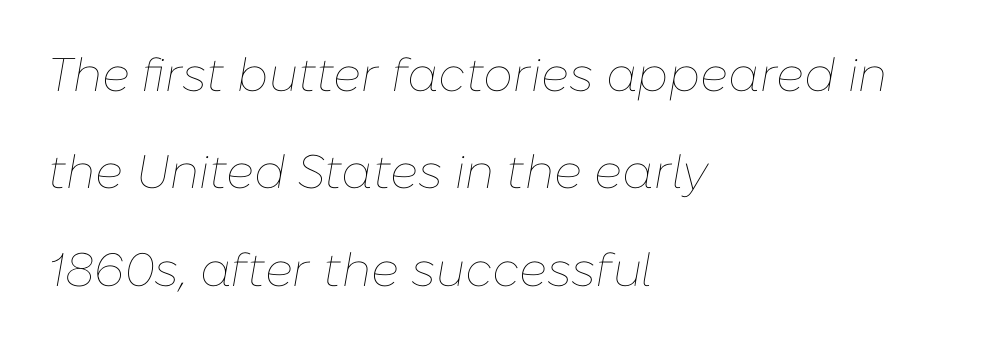
Q: Is the text bold? A: No.
Q: Is the text italic (slanted)? A: Yes, it leans right by about 10 degrees.
Q: Is the text underlined? A: No.
Q: How is the paragraph aligned? A: Left-aligned.
Q: Is the spacing between letters normal or unusually wide? A: Normal.
Q: Is the spacing between lines tight, normal or loose? A: Loose.
Q: Width (condensed, normal, or wide)? A: Normal.
Q: Stroke contrast? A: Low.
Q: x-height? A: Medium.
Q: Monospaced? A: No.
